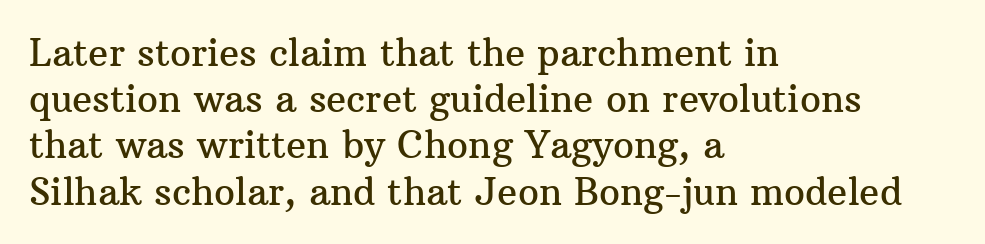
Q: Is the text italic (slanted)? A: No, it is upright.
Q: Is the typeface a serif or a sans-serif typeface? A: Serif.
Q: Is the text underlined? A: No.
Q: How is the paragraph aligned? A: Left-aligned.
Q: Is the spacing between letters normal or unusually wide? A: Normal.
Q: Is the spacing between lines tight, normal or loose? A: Normal.
Q: Width (condensed, normal, or wide)? A: Normal.
Q: Stroke contrast? A: Medium.
Q: x-height? A: Medium.
Q: Monospaced? A: No.
